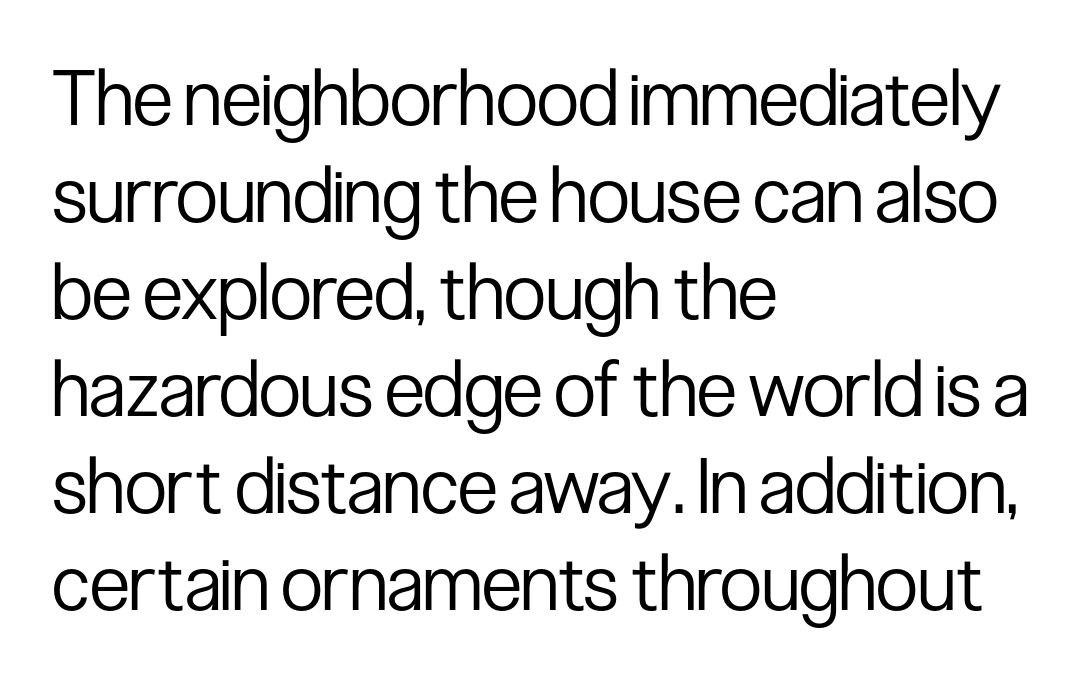
{"serif": "no", "italic": "no", "bold": "no", "weight": "regular", "width": "condensed", "stroke_contrast": "low", "x_height": "medium", "monospaced": "no", "underline": "no", "align": "left", "line_spacing": "normal", "line_spacing_ratio": 1.26, "letter_spacing": "normal", "letter_spacing_em": 0.0, "glyph_px": 77}
